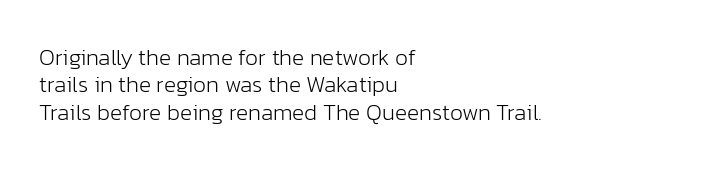
The image shows 23 px text type, upright; set left-aligned, line spacing 1.19x, normal letter spacing, not underlined.
